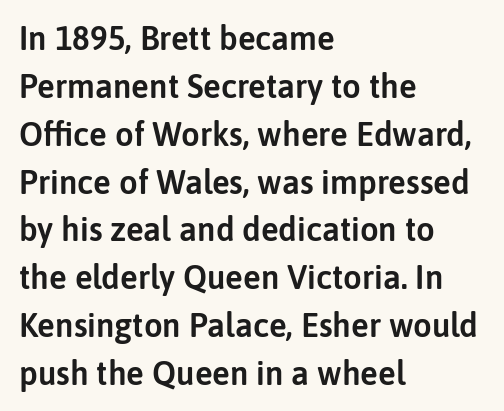
The image shows 33 px sans-serif type, upright; set left-aligned, normal line spacing (1.45x), normal letter spacing, not underlined; low stroke contrast and a medium x-height.
